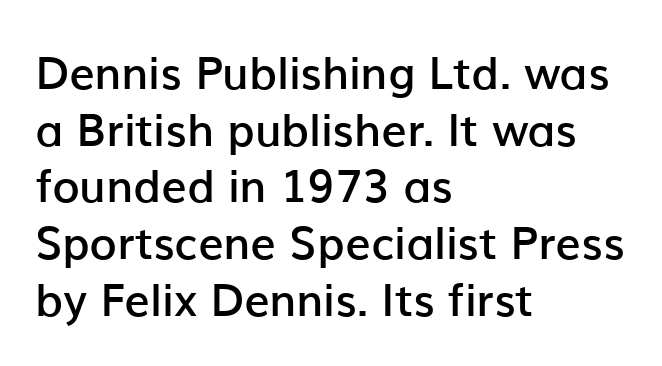
{"serif": "no", "italic": "no", "bold": "semi", "weight": "semibold", "width": "normal", "stroke_contrast": "low", "x_height": "medium", "monospaced": "no", "underline": "no", "align": "left", "line_spacing": "normal", "line_spacing_ratio": 1.26, "letter_spacing": "normal", "letter_spacing_em": 0.0, "glyph_px": 45}
